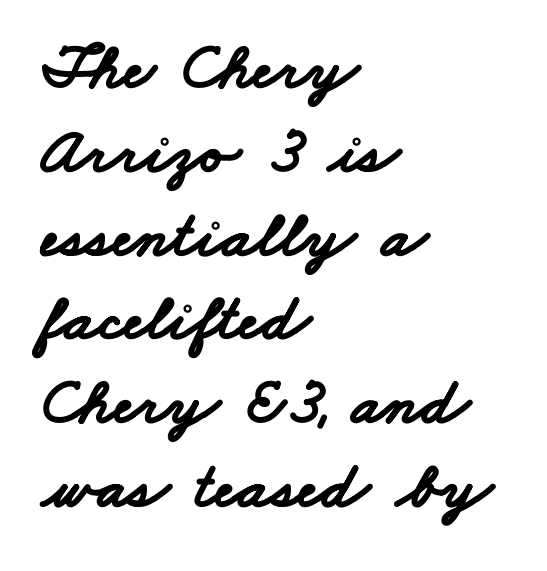
{"serif": "no", "bold": "yes", "weight": "bold", "width": "wide", "stroke_contrast": "low", "x_height": "small", "monospaced": "no", "underline": "no", "align": "left", "line_spacing": "normal", "line_spacing_ratio": 1.27, "letter_spacing": "normal", "letter_spacing_em": 0.0, "glyph_px": 66}
